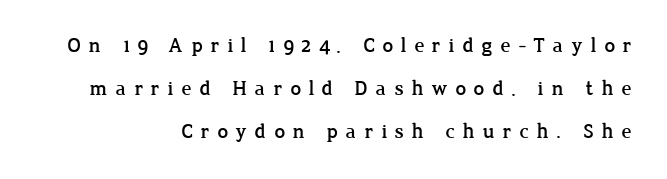
Q: Is the text italic (slanted)? A: No, it is upright.
Q: Is the text underlined? A: No.
Q: How is the paragraph aligned? A: Right-aligned.
Q: Is the spacing between letters normal or unusually wide? A: Unusually wide.
Q: Is the spacing between lines tight, normal or loose? A: Loose.
